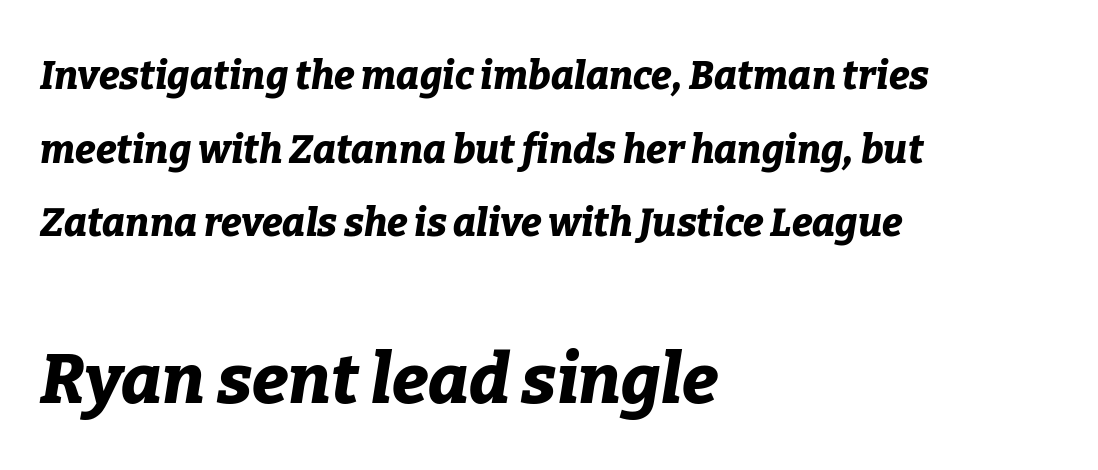
Q: Is the text bold? A: Yes.
Q: Is the text italic (slanted)? A: Yes, it leans right by about 9 degrees.
Q: Is the text underlined? A: No.
Q: How is the paragraph aligned? A: Left-aligned.
Q: Is the spacing between letters normal or unusually wide? A: Normal.
Q: Which block of text is set in a larger size, the first (top) or the second (bottom)? A: The second (bottom) one.
Q: Width (condensed, normal, or wide)? A: Normal.
Q: Stroke contrast? A: Low.
Q: x-height? A: Medium.
Q: Monospaced? A: No.
